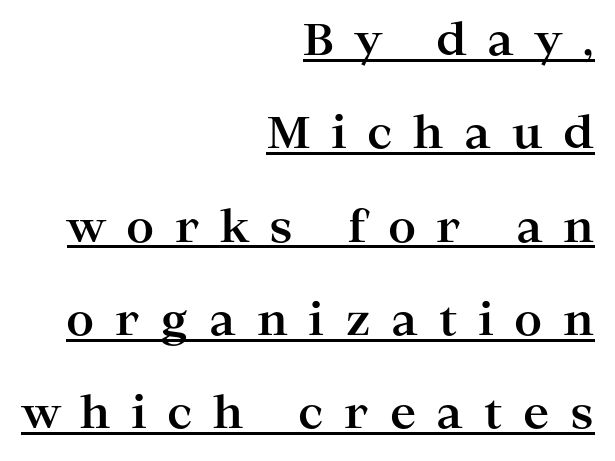
{"serif": "yes", "italic": "no", "bold": "yes", "weight": "bold", "width": "wide", "stroke_contrast": "high", "x_height": "medium", "monospaced": "no", "underline": "yes", "align": "right", "line_spacing": "loose", "line_spacing_ratio": 2.12, "letter_spacing": "wide", "letter_spacing_em": 0.47, "glyph_px": 44}
